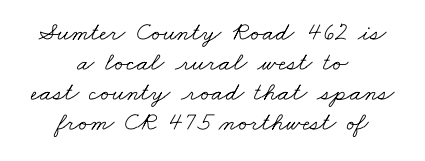
Q: Is the text bold? A: No.
Q: Is the text underlined? A: No.
Q: How is the paragraph aligned? A: Centered.
Q: Is the spacing between letters normal or unusually wide? A: Normal.
Q: Is the spacing between lines tight, normal or loose? A: Tight.
